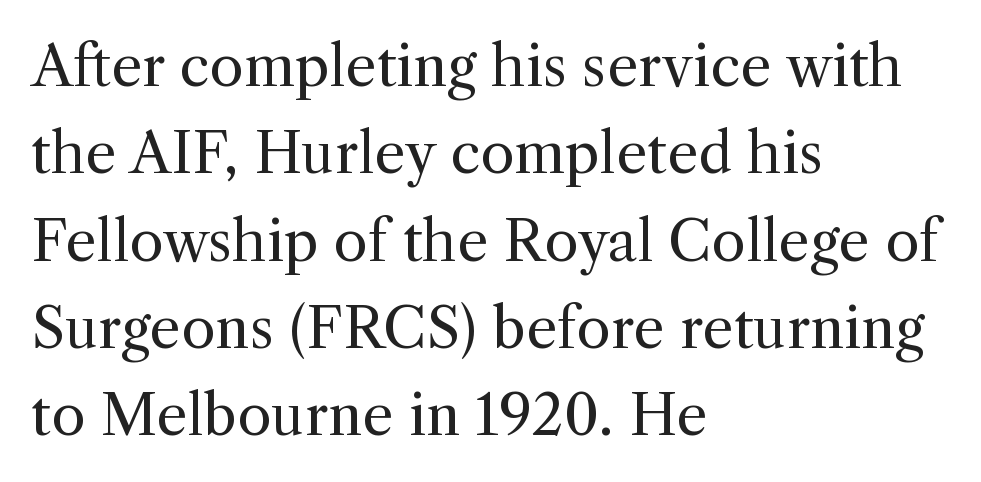
Q: Is the text bold? A: No.
Q: Is the text italic (slanted)? A: No, it is upright.
Q: Is the typeface a serif or a sans-serif typeface? A: Serif.
Q: Is the text underlined? A: No.
Q: How is the paragraph aligned? A: Left-aligned.
Q: Is the spacing between letters normal or unusually wide? A: Normal.
Q: Is the spacing between lines tight, normal or loose? A: Normal.
Q: Width (condensed, normal, or wide)? A: Normal.
Q: x-height? A: Medium.
Q: Monospaced? A: No.
